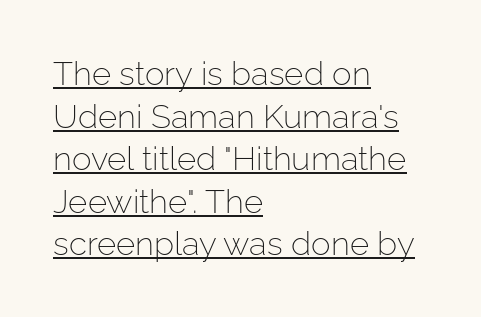
The image shows 33 px light sans-serif type, upright; set left-aligned, normal line spacing (1.29x), normal letter spacing, underlined; low stroke contrast and a medium x-height.
